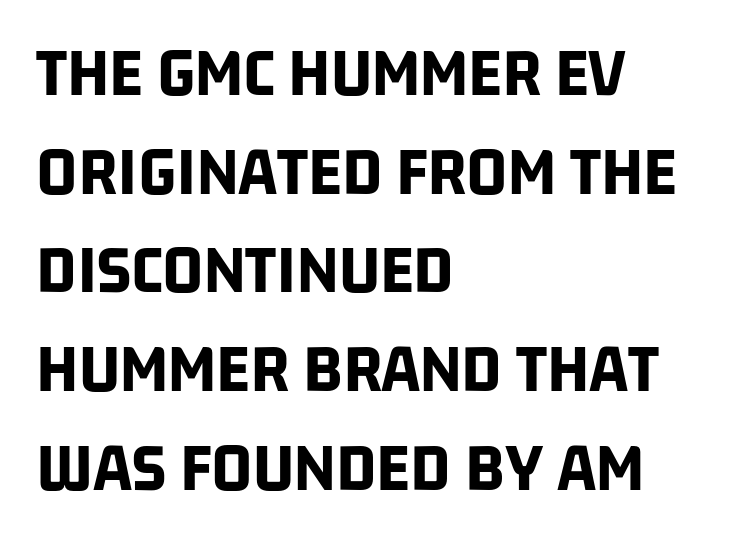
Check under the words: just untouched page. Nope, no serifs anywhere on these letters. What weight is shown? A full bold with thick strokes. Spacing between characters is what you'd get straight out of the box.
